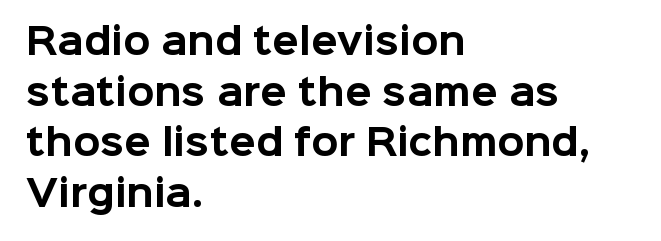
Q: Is the text bold? A: Yes.
Q: Is the text italic (slanted)? A: No, it is upright.
Q: Is the typeface a serif or a sans-serif typeface? A: Sans-serif.
Q: Is the text underlined? A: No.
Q: How is the paragraph aligned? A: Left-aligned.
Q: Is the spacing between letters normal or unusually wide? A: Normal.
Q: Is the spacing between lines tight, normal or loose? A: Normal.
Q: Width (condensed, normal, or wide)? A: Normal.
Q: Stroke contrast? A: Low.
Q: x-height? A: Medium.
Q: Monospaced? A: No.
